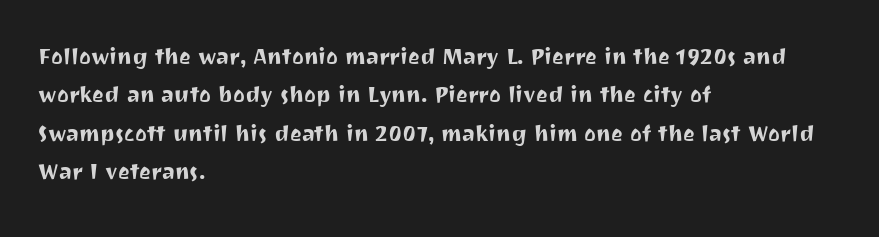
Q: Is the text italic (slanted)? A: No, it is upright.
Q: Is the typeface a serif or a sans-serif typeface? A: Sans-serif.
Q: Is the text underlined? A: No.
Q: How is the paragraph aligned? A: Left-aligned.
Q: Is the spacing between letters normal or unusually wide? A: Normal.
Q: Is the spacing between lines tight, normal or loose? A: Normal.
Q: Width (condensed, normal, or wide)? A: Normal.
Q: Stroke contrast? A: Medium.
Q: x-height? A: Medium.
Q: Monospaced? A: No.
